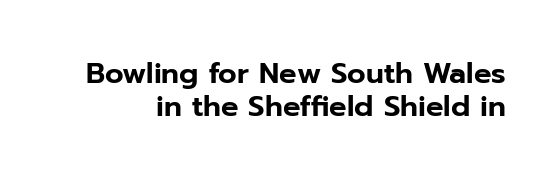
Q: Is the text italic (slanted)? A: No, it is upright.
Q: Is the typeface a serif or a sans-serif typeface? A: Sans-serif.
Q: Is the text underlined? A: No.
Q: Is the spacing between letters normal or unusually wide? A: Normal.
Q: Is the spacing between lines tight, normal or loose? A: Tight.
Q: Width (condensed, normal, or wide)? A: Normal.
Q: Stroke contrast? A: Low.
Q: x-height? A: Medium.
Q: Monospaced? A: No.
